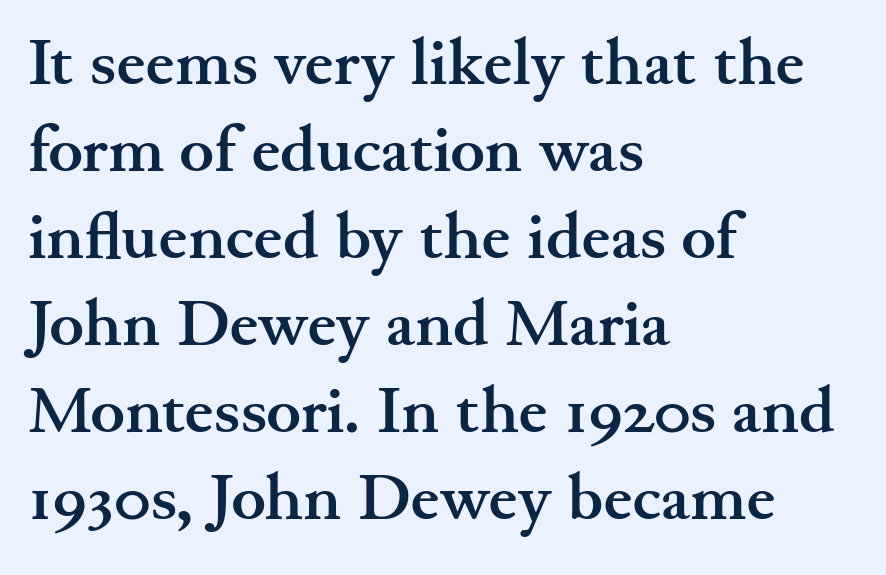
Reading down the block, your eye returns to a fixed left position each line. Each letter's strokes conclude with small projecting serifs. A roman cut, with each character standing at attention. What weight is shown? A full bold with thick strokes. Think of a printed novel: that variable character pitch is what you see here. Is there much room between lines? A standard amount, neither cramped nor airy.
